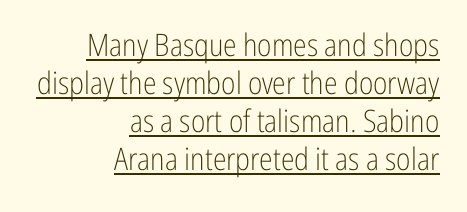
{"serif": "no", "italic": "no", "bold": "no", "weight": "light", "width": "condensed", "stroke_contrast": "low", "x_height": "medium", "monospaced": "no", "underline": "yes", "align": "right", "line_spacing_ratio": 1.23, "letter_spacing": "normal", "letter_spacing_em": 0.0, "glyph_px": 31}
